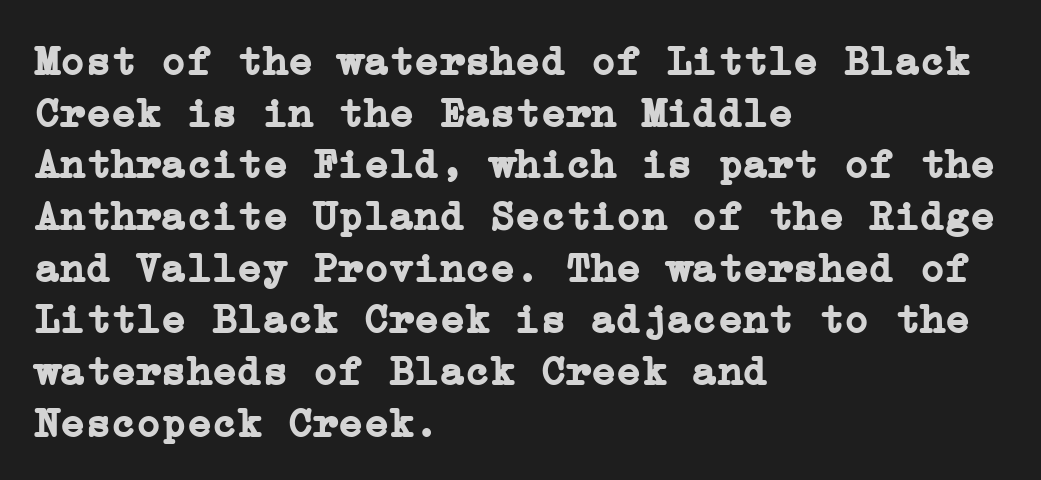
Just letters on the line, the space beneath them empty. Italic? Not at all — the glyphs are vertical. Typesetter's note: full bold, strokes at maximum text heaviness. Serifs: yes, visible at the terminals of the letterforms.
